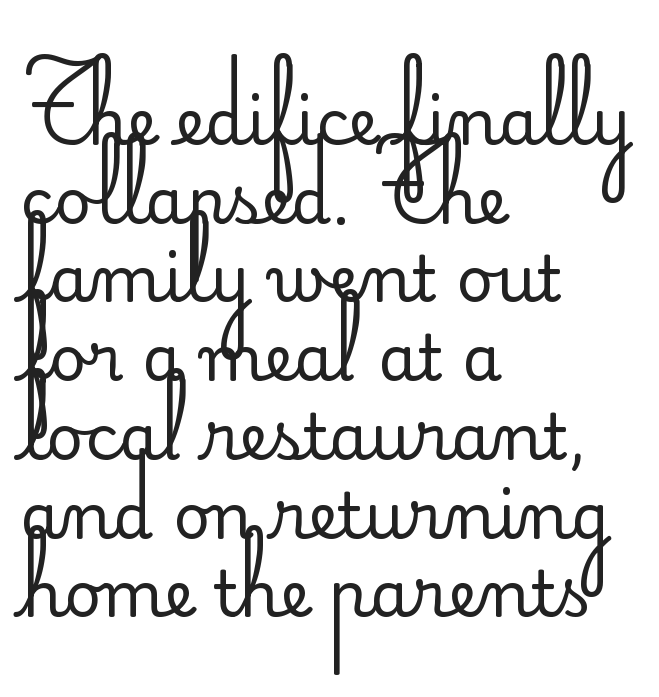
The image shows 64 px regular-weight sans-serif type, upright; set left-aligned, line spacing 1.23x, normal letter spacing, not underlined; low stroke contrast and a small x-height.
